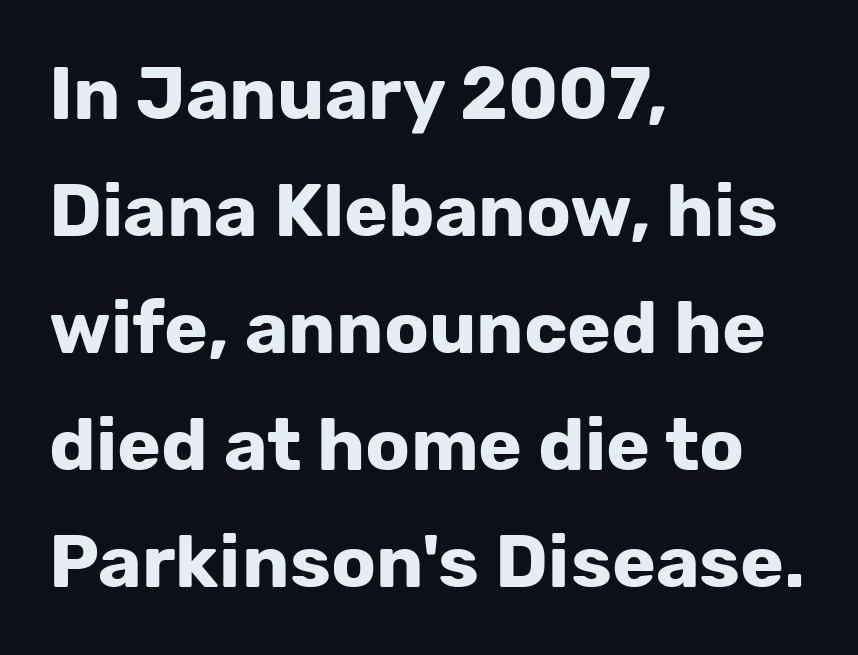
Q: Is the text bold? A: Yes.
Q: Is the text italic (slanted)? A: No, it is upright.
Q: Is the typeface a serif or a sans-serif typeface? A: Sans-serif.
Q: Is the text underlined? A: No.
Q: How is the paragraph aligned? A: Left-aligned.
Q: Is the spacing between letters normal or unusually wide? A: Normal.
Q: Is the spacing between lines tight, normal or loose? A: Normal.
Q: Width (condensed, normal, or wide)? A: Normal.
Q: Stroke contrast? A: Low.
Q: x-height? A: Medium.
Q: Monospaced? A: No.
